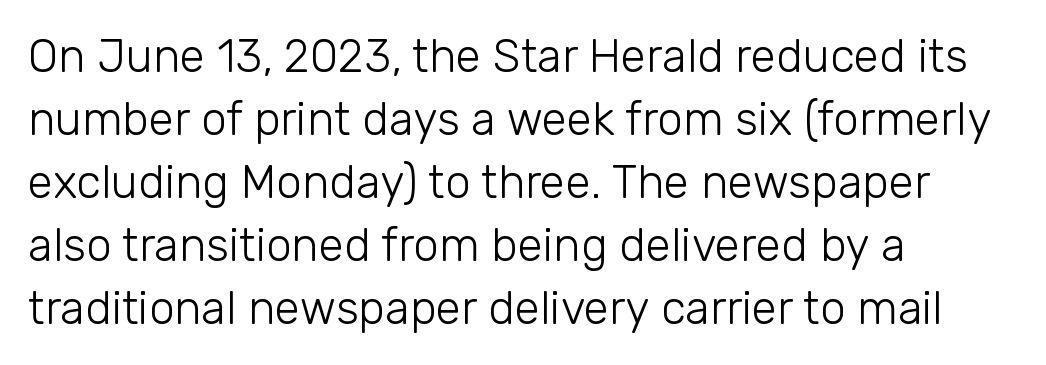
The font's upright variant was chosen for this text. Rows of type keep a routine distance in the vertical direction. Think of a printed novel: that variable character pitch is what you see here. Short and long lines alike share a common starting point at left. Check the space under the baseline: it is left empty. The letterforms sit shoulder to shoulder at normal distance.
